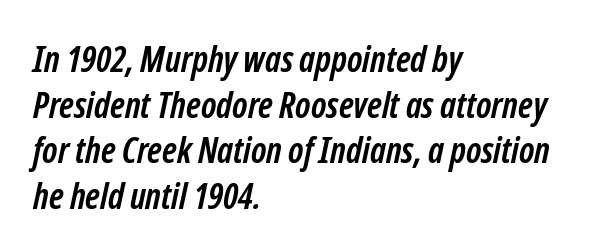
Students, observe: this is what conventionally led text looks like. The typesetting leans heavy: a genuine bold. The area under the type is left untouched. Compared with typical body copy, the letter spacing here is the same. Typographically, this falls in the sans-serif category.
